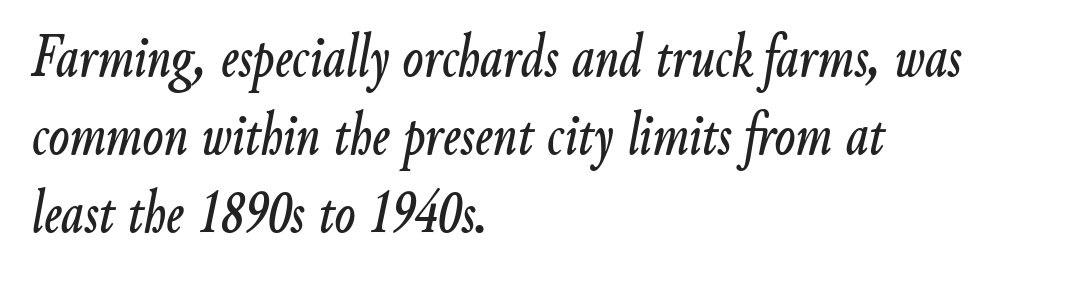
Q: Is the text italic (slanted)? A: Yes, it leans right by about 9 degrees.
Q: Is the text underlined? A: No.
Q: How is the paragraph aligned? A: Left-aligned.
Q: Is the spacing between letters normal or unusually wide? A: Normal.
Q: Is the spacing between lines tight, normal or loose? A: Normal.
Q: Width (condensed, normal, or wide)? A: Condensed.
Q: Stroke contrast? A: Low.
Q: x-height? A: Small.
Q: Monospaced? A: No.
